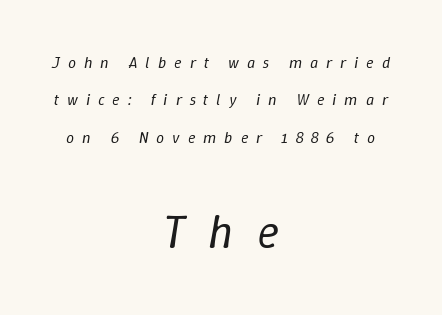
{"italic": "yes", "lean": "right", "slant_degrees": 9, "bold": "no", "weight": "regular", "width": "normal", "stroke_contrast": "low", "x_height": "medium", "monospaced": "no", "underline": "no", "align": "center", "line_spacing": "loose", "line_spacing_ratio": 2.33, "letter_spacing": "wide", "letter_spacing_em": 0.49, "larger_block": "second", "size_ratio": 2.94, "glyph_px": 47}
